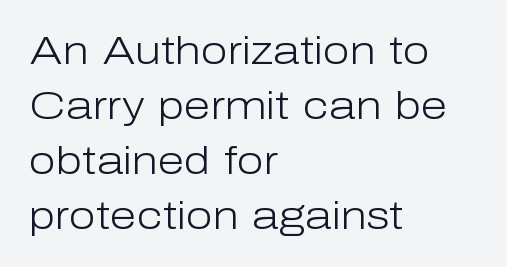
The image shows 39 px light sans-serif type, upright; set left-aligned, normal line spacing (1.41x), normal letter spacing, not underlined; low stroke contrast and a medium x-height.
